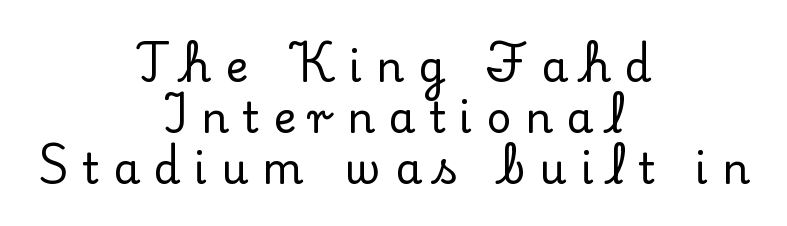
The letters advance in unequal steps, a hallmark of proportional type. Line starts and ends both wander, symmetrically. Serifs: yes, visible at the terminals of the letterforms. The horizontal fit of the characters is loose and conspicuously gappy. Type without underlining.
